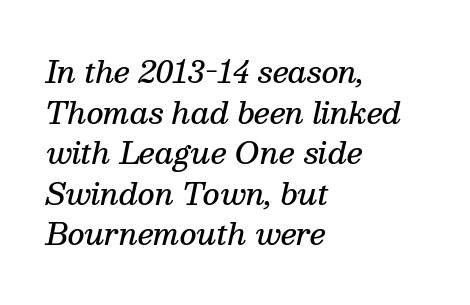
The image shows 29 px semibold serif type, italic (leaning right); set left-aligned, normal line spacing (1.4x), normal letter spacing, not underlined; medium stroke contrast and a medium x-height.
